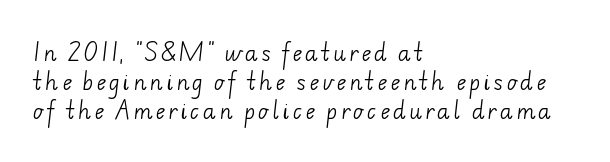
{"bold": "no", "underline": "no", "align": "left", "line_spacing": "normal", "line_spacing_ratio": 1.38, "glyph_px": 21}
